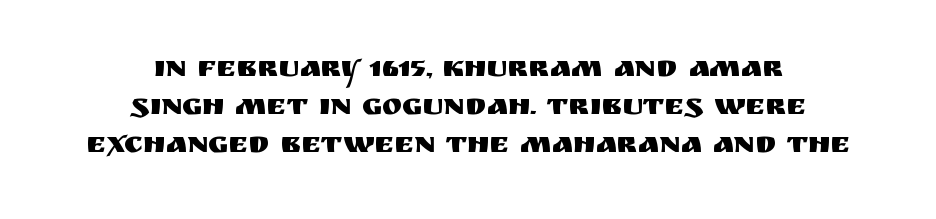
{"serif": "no", "italic": "no", "width": "normal", "stroke_contrast": "medium", "x_height": "large", "monospaced": "no", "underline": "no", "align": "center", "line_spacing": "normal", "line_spacing_ratio": 1.26, "letter_spacing": "normal", "letter_spacing_em": 0.0, "glyph_px": 30}
